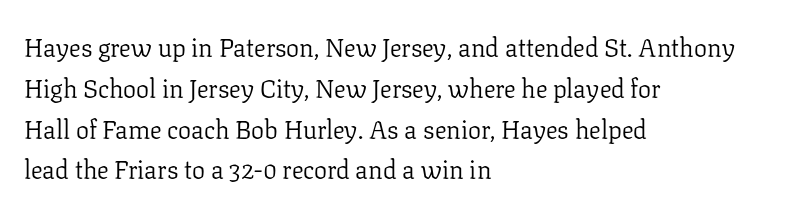
{"italic": "no", "bold": "no", "underline": "no", "align": "left", "line_spacing": "normal", "line_spacing_ratio": 1.57, "letter_spacing": "normal", "letter_spacing_em": 0.0, "glyph_px": 26}
